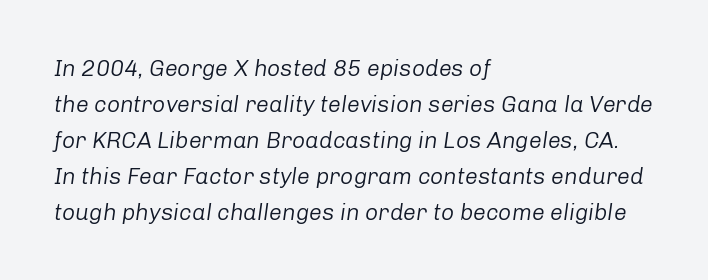
Q: Is the text bold? A: No.
Q: Is the text italic (slanted)? A: Yes, it leans right by about 8 degrees.
Q: Is the text underlined? A: No.
Q: How is the paragraph aligned? A: Left-aligned.
Q: Is the spacing between letters normal or unusually wide? A: Normal.
Q: Is the spacing between lines tight, normal or loose? A: Normal.
